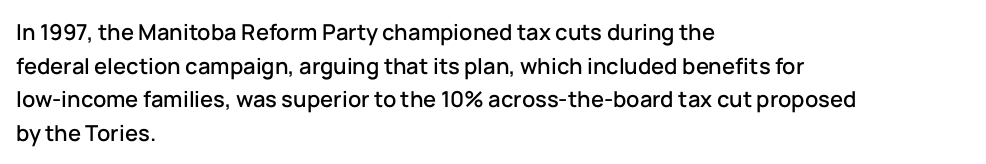
{"italic": "no", "underline": "no", "align": "left", "line_spacing": "normal", "line_spacing_ratio": 1.53, "letter_spacing": "normal", "letter_spacing_em": 0.0, "glyph_px": 22}
